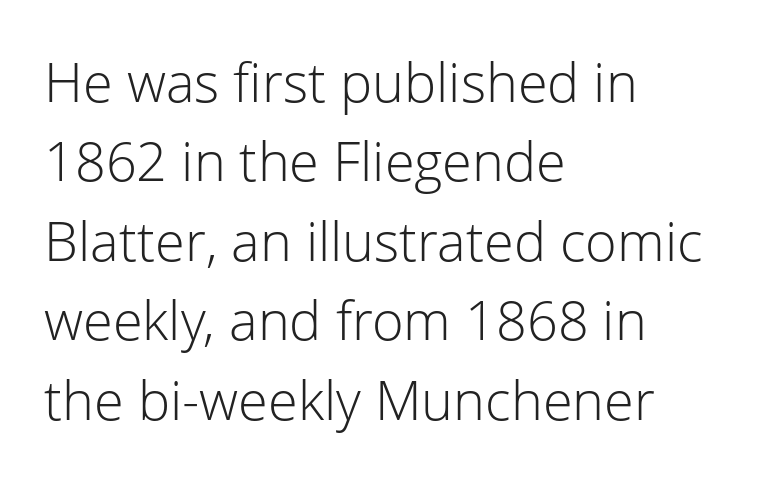
Plain, unruled lines of type. This is not heavy type; no bold has been used. Quick note: not italic, upright. Each letter keeps its own natural width here, so spacing adapts to shape. Each line starts at the same left margin while the right side varies.
